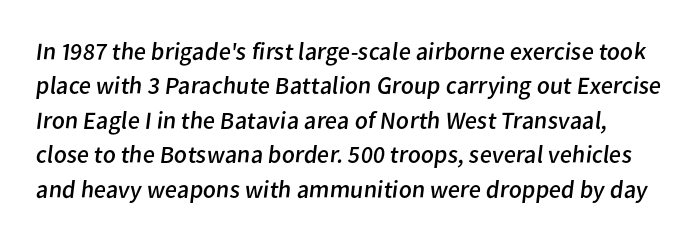
Q: Is the text bold? A: No.
Q: Is the text underlined? A: No.
Q: Is the spacing between letters normal or unusually wide? A: Normal.
Q: Is the spacing between lines tight, normal or loose? A: Normal.
